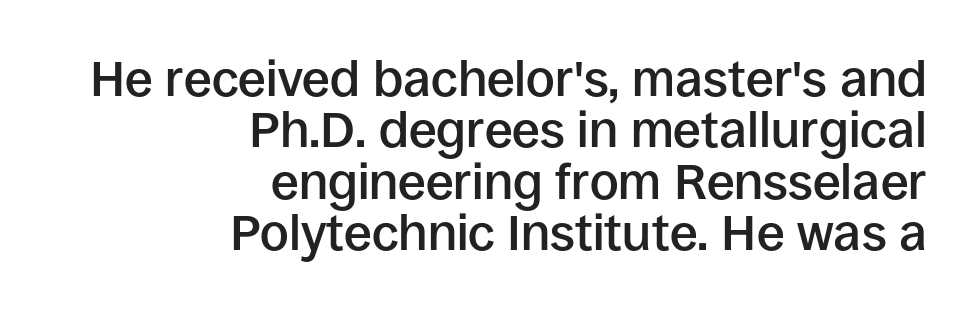
Q: Is the text bold? A: Semi-bold.
Q: Is the text italic (slanted)? A: No, it is upright.
Q: Is the typeface a serif or a sans-serif typeface? A: Sans-serif.
Q: Is the text underlined? A: No.
Q: How is the paragraph aligned? A: Right-aligned.
Q: Is the spacing between letters normal or unusually wide? A: Normal.
Q: Is the spacing between lines tight, normal or loose? A: Tight.
Q: Width (condensed, normal, or wide)? A: Normal.
Q: Stroke contrast? A: Low.
Q: x-height? A: Large.
Q: Monospaced? A: No.
